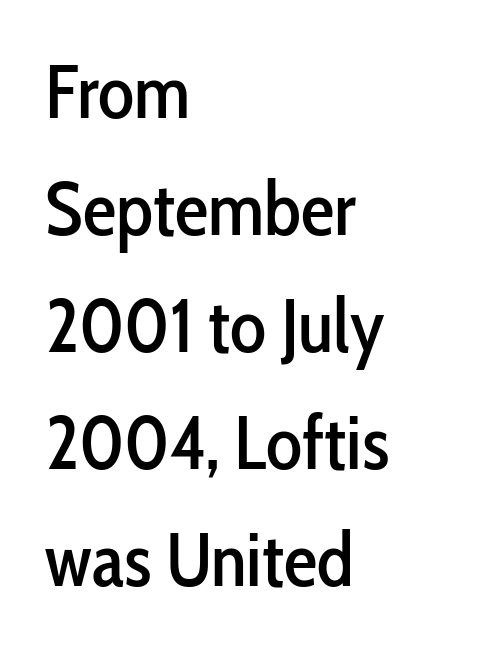
The face used here is a sans, in the tradition of grotesques and geometrics. The face used here is proportionally spaced, like ordinary book or web type. The passage is arranged the way most books set body copy — flush left. The gap between lines stays unmarked. What stands out about the letter spacing? Nothing — it is the standard amount.
